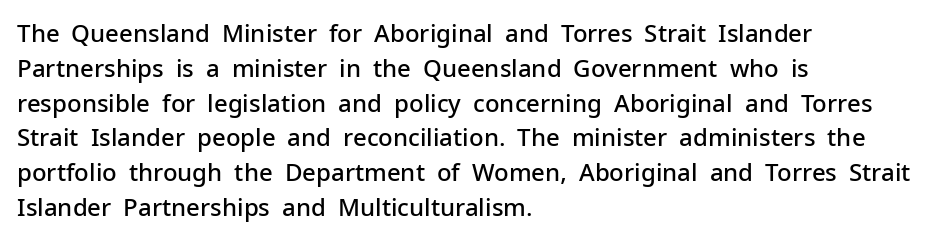
The image shows 24 px text type, upright; set left-aligned, normal line spacing (1.45x), normal letter spacing, not underlined.
